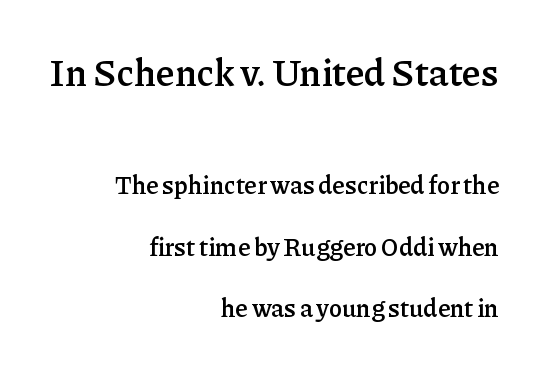
Q: Is the text bold? A: Semi-bold.
Q: Is the text italic (slanted)? A: No, it is upright.
Q: Is the typeface a serif or a sans-serif typeface? A: Serif.
Q: Is the text underlined? A: No.
Q: How is the paragraph aligned? A: Right-aligned.
Q: Is the spacing between letters normal or unusually wide? A: Normal.
Q: Is the spacing between lines tight, normal or loose? A: Loose.
Q: Which block of text is set in a larger size, the first (top) or the second (bottom)? A: The first (top) one.
Q: Width (condensed, normal, or wide)? A: Normal.
Q: Stroke contrast? A: Low.
Q: x-height? A: Medium.
Q: Monospaced? A: No.
